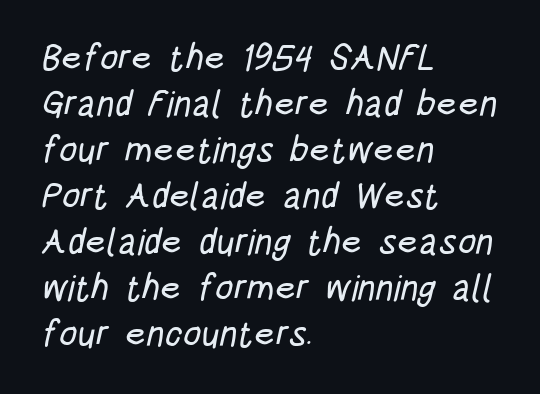
Vertically, the passage feels balanced, rows spaced as you'd expect. Look at the tracking — it's just the regular setting, nothing added. Each letter keeps its own natural width here, so spacing adapts to shape. The baseline area is clear.
